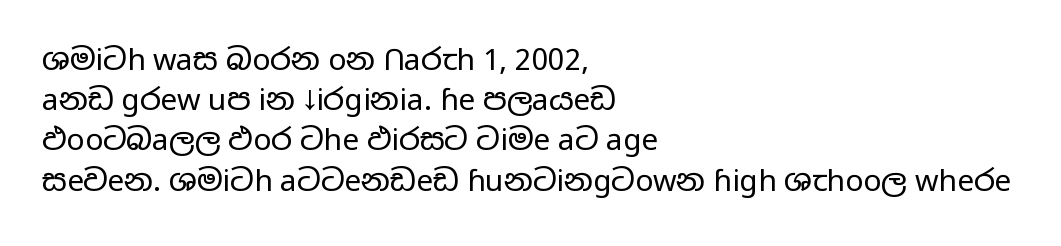
{"serif": "no", "italic": "no", "bold": "no", "weight": "regular", "width": "wide", "stroke_contrast": "low", "x_height": "medium", "monospaced": "no", "underline": "no", "align": "left", "line_spacing": "normal", "line_spacing_ratio": 1.34, "letter_spacing": "normal", "letter_spacing_em": 0.0, "glyph_px": 30}
